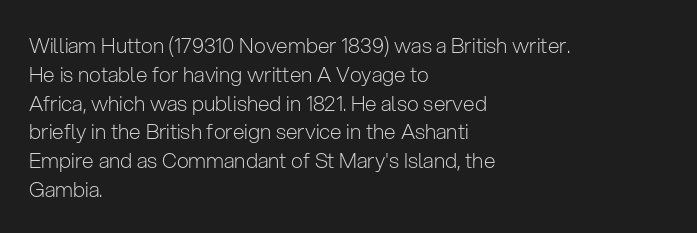
Q: Is the text bold? A: No.
Q: Is the text italic (slanted)? A: No, it is upright.
Q: Is the text underlined? A: No.
Q: How is the paragraph aligned? A: Left-aligned.
Q: Is the spacing between letters normal or unusually wide? A: Normal.
Q: Is the spacing between lines tight, normal or loose? A: Normal.
